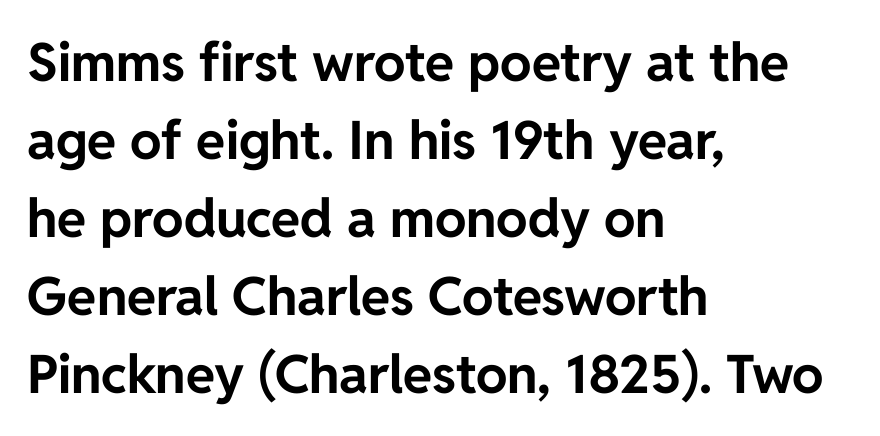
{"serif": "no", "italic": "no", "bold": "yes", "weight": "bold", "width": "normal", "stroke_contrast": "low", "x_height": "medium", "monospaced": "no", "underline": "no", "align": "left", "line_spacing": "normal", "line_spacing_ratio": 1.47, "letter_spacing": "normal", "letter_spacing_em": 0.0, "glyph_px": 53}
